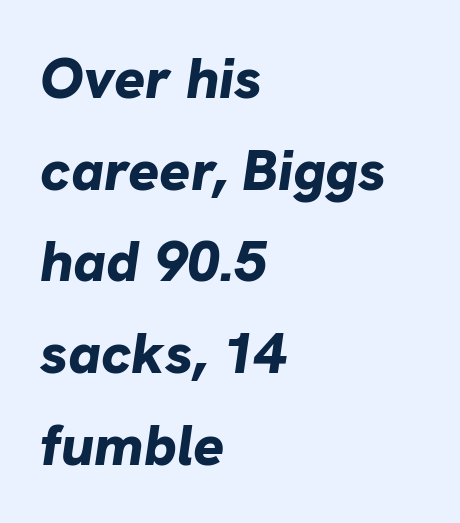
Q: Is the text bold? A: Yes.
Q: Is the text italic (slanted)? A: Yes, it leans right by about 8 degrees.
Q: Is the text underlined? A: No.
Q: How is the paragraph aligned? A: Left-aligned.
Q: Is the spacing between letters normal or unusually wide? A: Normal.
Q: Is the spacing between lines tight, normal or loose? A: Normal.
Q: Width (condensed, normal, or wide)? A: Normal.
Q: Stroke contrast? A: Low.
Q: x-height? A: Medium.
Q: Monospaced? A: No.
